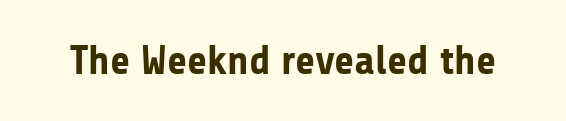
{"serif": "no", "italic": "no", "bold": "yes", "weight": "bold", "width": "normal", "stroke_contrast": "low", "x_height": "medium", "monospaced": "no", "underline": "no", "letter_spacing": "normal", "letter_spacing_em": 0.0, "glyph_px": 41}
